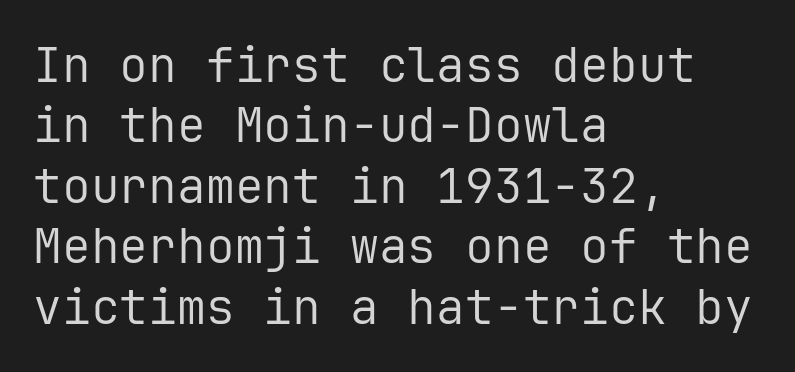
The type is set solid horizontally, with unmodified tracking. Regular leading. Every character here occupies the same horizontal width, giving the sample a typewriter-like rhythm. Tall strokes in this sample are plumb rather than angled.
